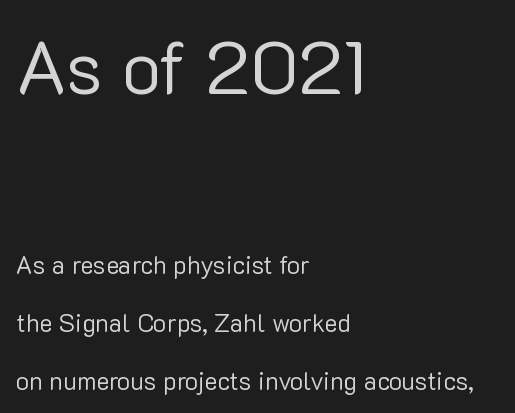
Q: Is the text bold? A: No.
Q: Is the text italic (slanted)? A: No, it is upright.
Q: Is the typeface a serif or a sans-serif typeface? A: Sans-serif.
Q: Is the text underlined? A: No.
Q: How is the paragraph aligned? A: Left-aligned.
Q: Is the spacing between letters normal or unusually wide? A: Normal.
Q: Is the spacing between lines tight, normal or loose? A: Loose.
Q: Which block of text is set in a larger size, the first (top) or the second (bottom)? A: The first (top) one.
Q: Width (condensed, normal, or wide)? A: Normal.
Q: Stroke contrast? A: Low.
Q: x-height? A: Medium.
Q: Monospaced? A: No.
